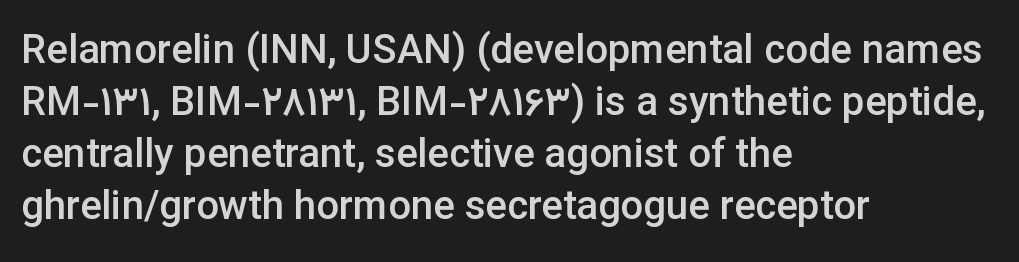
{"serif": "no", "italic": "no", "bold": "semi", "weight": "semibold", "width": "normal", "stroke_contrast": "low", "x_height": "medium", "monospaced": "no", "underline": "no", "align": "left", "line_spacing": "normal", "line_spacing_ratio": 1.3, "letter_spacing": "normal", "letter_spacing_em": 0.0, "glyph_px": 40}
